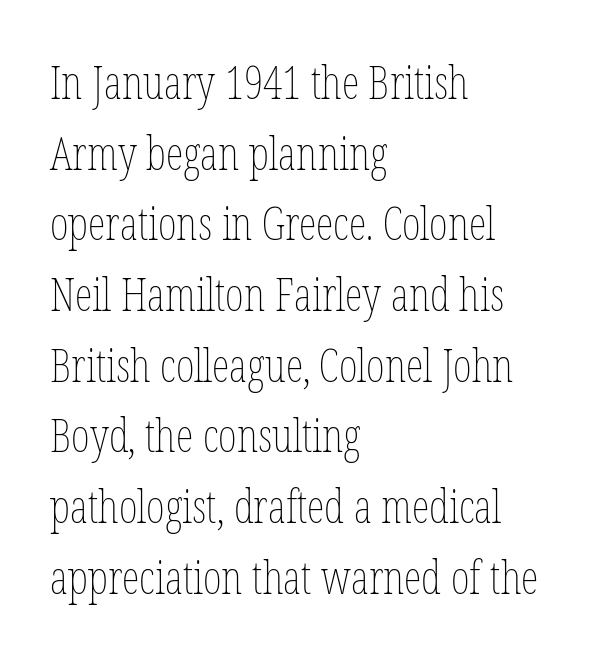
The image shows 45 px thin, condensed type, upright; set left-aligned, normal line spacing (1.57x), normal letter spacing, not underlined; low stroke contrast and a medium x-height.
